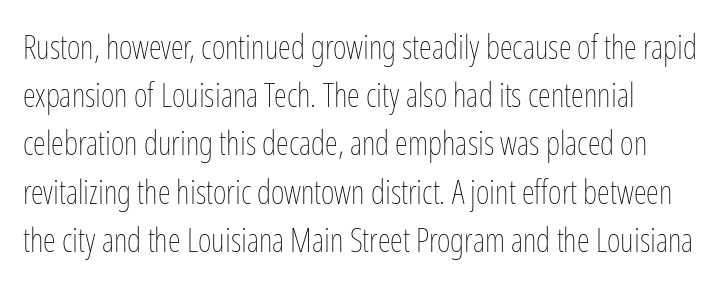
Honestly, the letter spacing is just normal — you wouldn't notice it. Honestly, the row spacing looks completely unremarkable. The space directly below the letters is spotless. Ordinary non-slanted type is in use.
